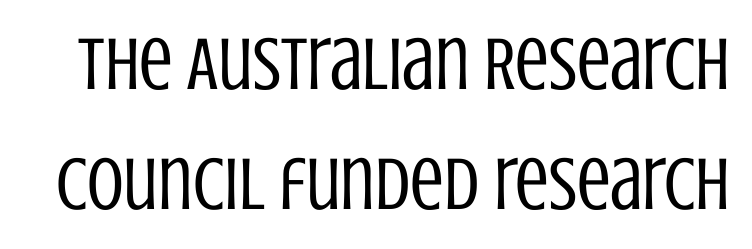
The image shows 75 px regular-weight, condensed sans-serif type, upright; set normal line spacing (1.6x), normal letter spacing, not underlined; low stroke contrast and a large x-height.
